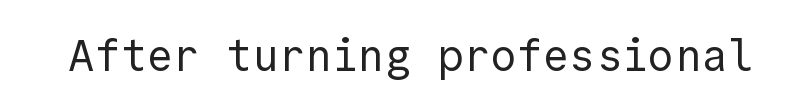
Q: Is the text bold? A: No.
Q: Is the text italic (slanted)? A: No, it is upright.
Q: Is the typeface a serif or a sans-serif typeface? A: Sans-serif.
Q: Is the text underlined? A: No.
Q: Is the spacing between letters normal or unusually wide? A: Normal.
Q: Width (condensed, normal, or wide)? A: Normal.
Q: x-height? A: Medium.
Q: Monospaced? A: Yes.
